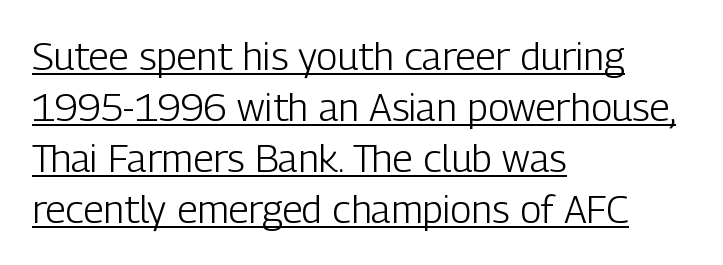
The image shows 39 px light, condensed sans-serif type, upright; set left-aligned, normal line spacing (1.31x), normal letter spacing, underlined; low stroke contrast and a medium x-height.
